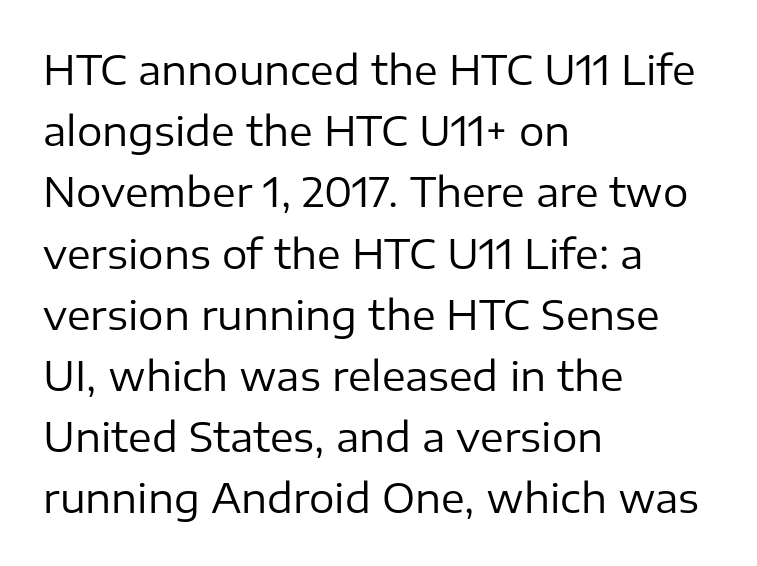
{"serif": "no", "italic": "no", "bold": "no", "weight": "regular", "width": "normal", "stroke_contrast": "low", "x_height": "medium", "monospaced": "no", "underline": "no", "align": "left", "line_spacing": "normal", "line_spacing_ratio": 1.53, "letter_spacing": "normal", "letter_spacing_em": 0.0, "glyph_px": 40}
